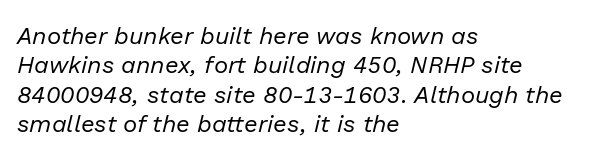
The image shows 24 px text type, italic (leaning right); set left-aligned, line spacing 1.22x, normal letter spacing, not underlined.
